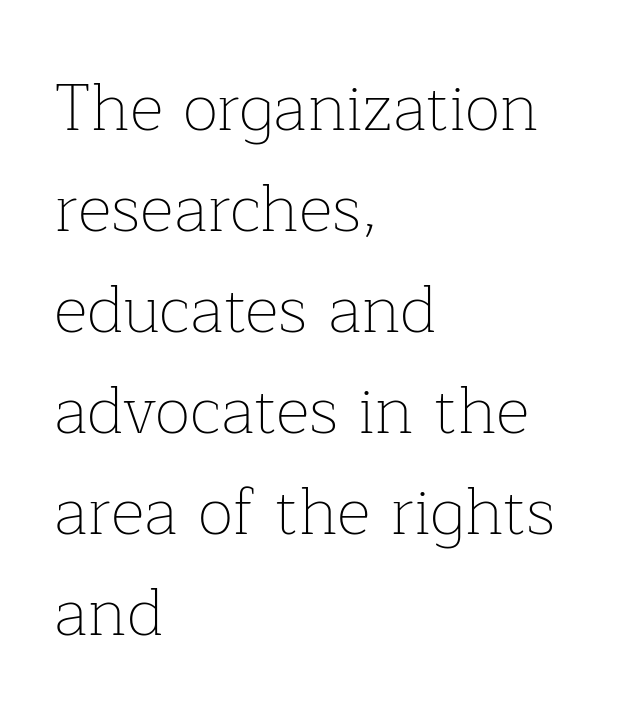
The image shows 66 px thin serif type, upright; set left-aligned, normal line spacing (1.53x), normal letter spacing, not underlined; low stroke contrast and a medium x-height.
